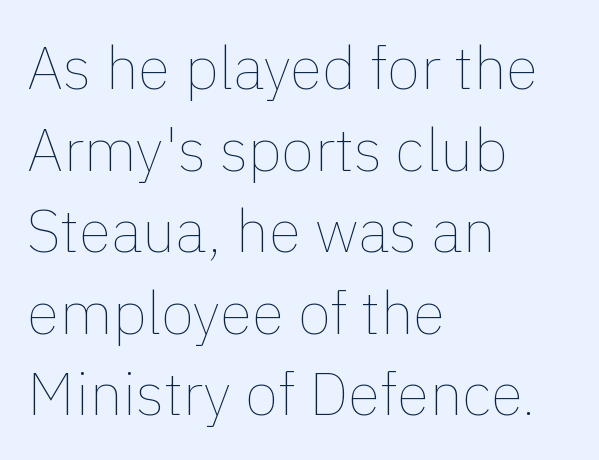
The lettering stays uniformly vertical, giving the passage a roman look. Characters follow at the spacing the type designer built in. Is this a fixed-width face? No — the glyphs have proportional, varying widths. These glyphs show unthickened strokes, regular width or finer. Only glyphs here, with clear space below each row.
